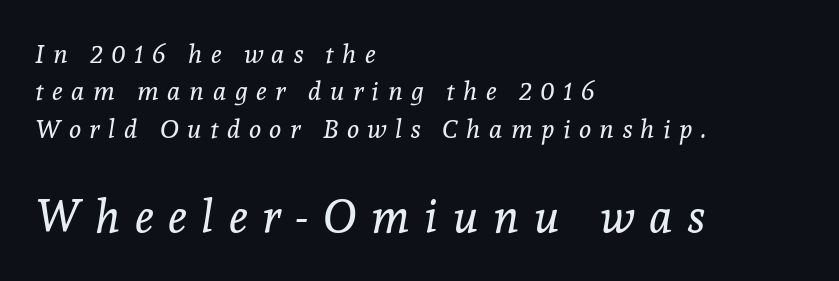
The image shows 46 px regular-weight serif type, italic (leaning right); set left-aligned, normal line spacing (1.44x), unusually wide letter spacing (+0.32 em), not underlined; the second (bottom) block is 1.77x larger; a medium x-height.
